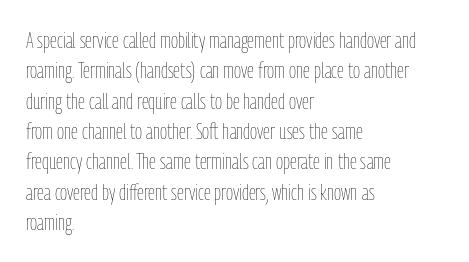
The image shows 22 px text type, upright; set left-aligned, normal line spacing (1.38x), normal letter spacing, not underlined.
